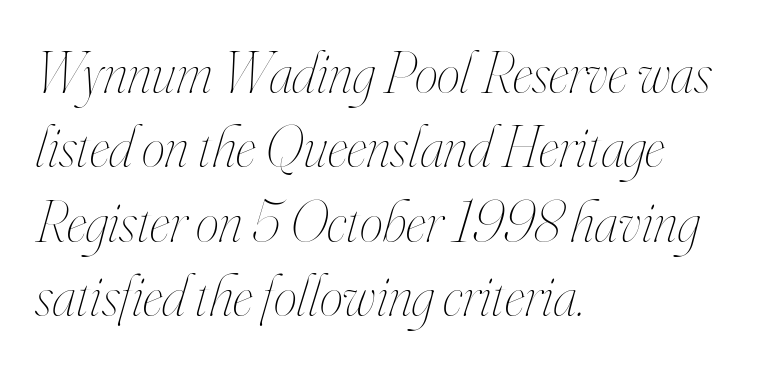
Q: Is the text bold? A: No.
Q: Is the text italic (slanted)? A: Yes, it leans right by about 16 degrees.
Q: Is the text underlined? A: No.
Q: How is the paragraph aligned? A: Left-aligned.
Q: Is the spacing between letters normal or unusually wide? A: Normal.
Q: Is the spacing between lines tight, normal or loose? A: Normal.
Q: Width (condensed, normal, or wide)? A: Condensed.
Q: Stroke contrast? A: High.
Q: x-height? A: Small.
Q: Monospaced? A: No.
